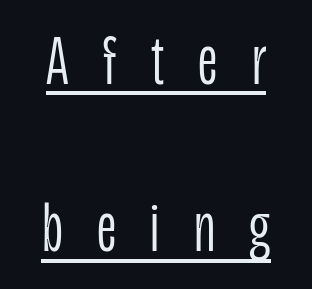
Q: Is the text bold? A: No.
Q: Is the text italic (slanted)? A: No, it is upright.
Q: Is the typeface a serif or a sans-serif typeface? A: Sans-serif.
Q: Is the text underlined? A: Yes.
Q: How is the paragraph aligned? A: Centered.
Q: Is the spacing between letters normal or unusually wide? A: Unusually wide.
Q: Is the spacing between lines tight, normal or loose? A: Loose.
Q: Width (condensed, normal, or wide)? A: Condensed.
Q: Stroke contrast? A: Low.
Q: x-height? A: Large.
Q: Monospaced? A: No.
